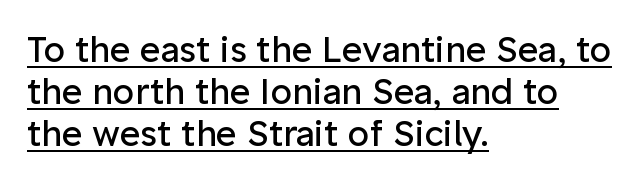
{"serif": "no", "italic": "no", "bold": "no", "weight": "regular", "width": "normal", "stroke_contrast": "low", "x_height": "medium", "monospaced": "no", "underline": "yes", "align": "left", "line_spacing_ratio": 1.2, "letter_spacing": "normal", "letter_spacing_em": 0.0, "glyph_px": 35}
